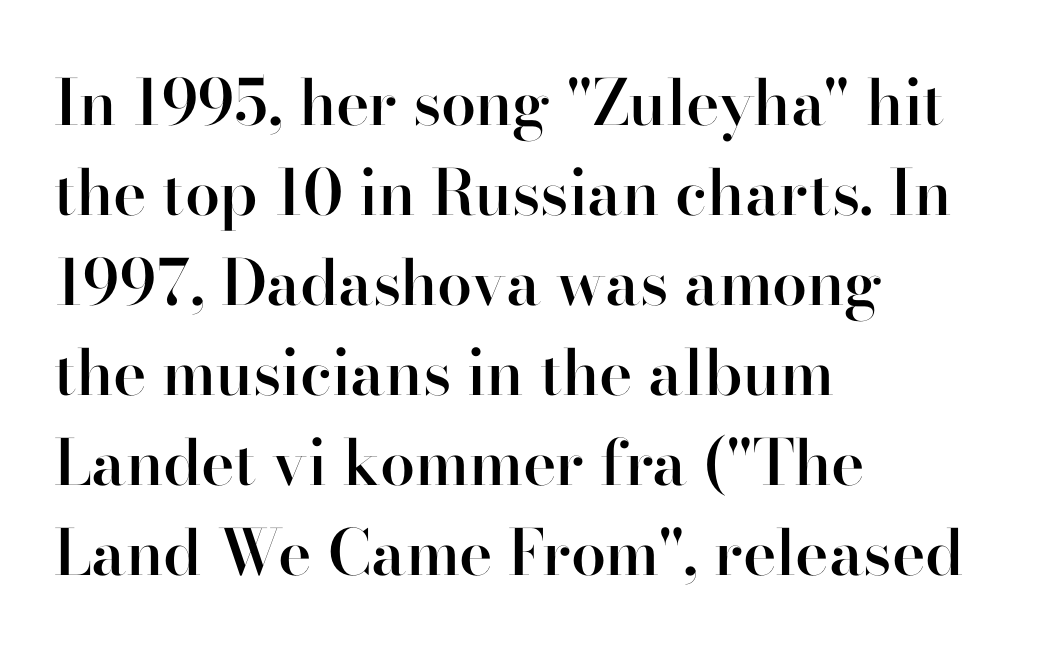
{"serif": "yes", "italic": "no", "bold": "semi", "weight": "semibold", "width": "normal", "stroke_contrast": "high", "x_height": "small", "monospaced": "no", "underline": "no", "align": "left", "line_spacing": "normal", "line_spacing_ratio": 1.43, "letter_spacing": "normal", "letter_spacing_em": 0.0, "glyph_px": 63}
